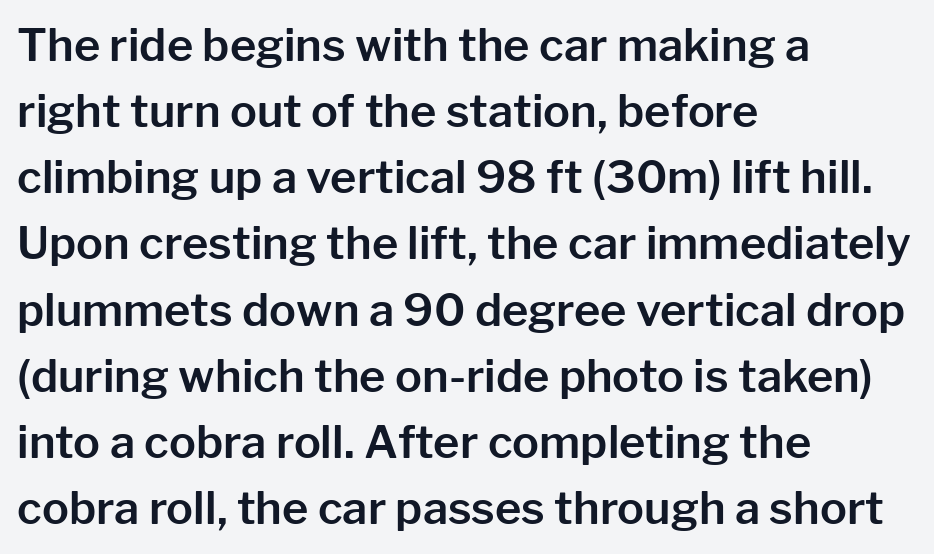
Q: Is the text italic (slanted)? A: No, it is upright.
Q: Is the typeface a serif or a sans-serif typeface? A: Sans-serif.
Q: Is the text underlined? A: No.
Q: How is the paragraph aligned? A: Left-aligned.
Q: Is the spacing between letters normal or unusually wide? A: Normal.
Q: Is the spacing between lines tight, normal or loose? A: Normal.
Q: Width (condensed, normal, or wide)? A: Normal.
Q: Stroke contrast? A: Low.
Q: x-height? A: Medium.
Q: Monospaced? A: No.
